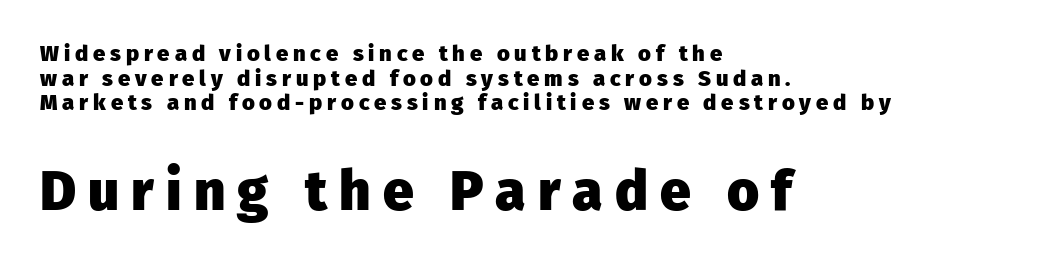
Q: Is the text bold? A: Yes.
Q: Is the text italic (slanted)? A: No, it is upright.
Q: Is the typeface a serif or a sans-serif typeface? A: Sans-serif.
Q: Is the text underlined? A: No.
Q: How is the paragraph aligned? A: Left-aligned.
Q: Is the spacing between letters normal or unusually wide? A: Unusually wide.
Q: Is the spacing between lines tight, normal or loose? A: Tight.
Q: Which block of text is set in a larger size, the first (top) or the second (bottom)? A: The second (bottom) one.
Q: Width (condensed, normal, or wide)? A: Normal.
Q: Stroke contrast? A: Low.
Q: x-height? A: Medium.
Q: Monospaced? A: No.
